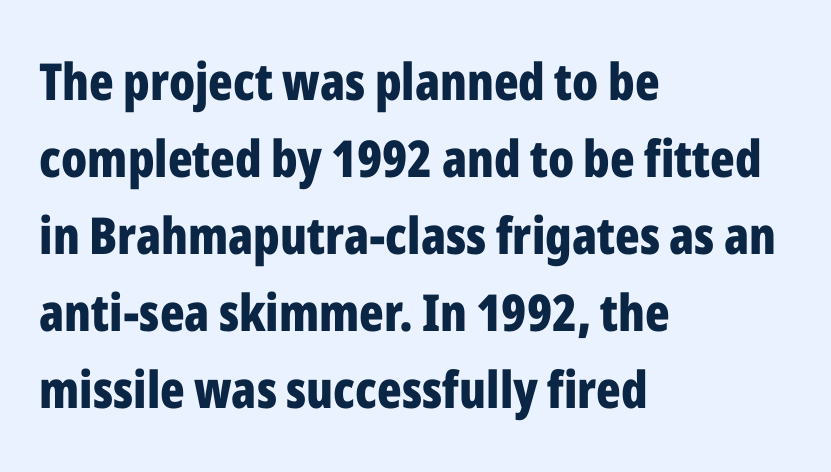
The rendering anchors every line to the left-hand side. The strokes are fattened all the way to bold. Letters rest on an invisible, unmarked baseline. Observe the absence of serifs on each vertical stroke in this sample.
